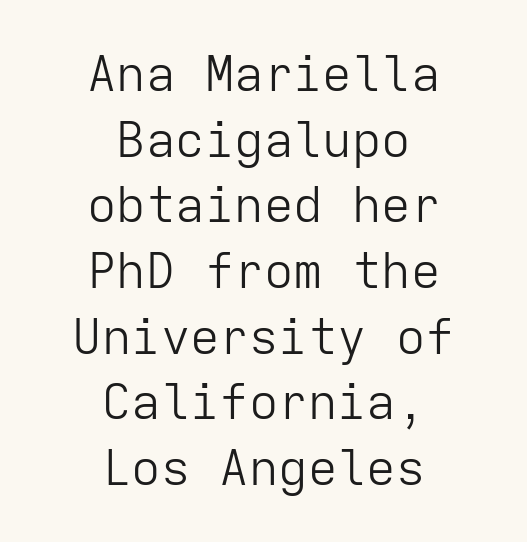
{"serif": "no", "italic": "no", "bold": "no", "weight": "light", "width": "normal", "stroke_contrast": "low", "x_height": "medium", "monospaced": "yes", "underline": "no", "align": "center", "line_spacing": "normal", "line_spacing_ratio": 1.34, "letter_spacing": "normal", "letter_spacing_em": 0.0, "glyph_px": 49}
